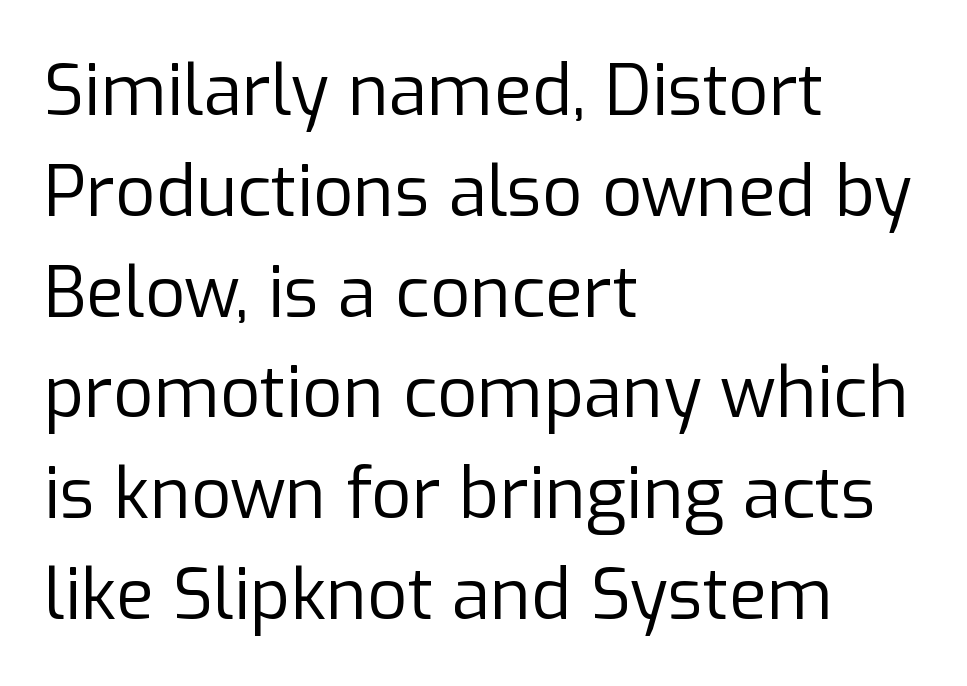
{"serif": "no", "italic": "no", "bold": "no", "weight": "regular", "width": "normal", "stroke_contrast": "low", "x_height": "medium", "monospaced": "no", "underline": "no", "align": "left", "line_spacing": "normal", "line_spacing_ratio": 1.44, "letter_spacing": "normal", "letter_spacing_em": 0.0, "glyph_px": 70}
